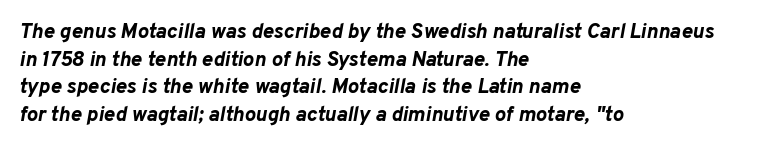
Q: Is the text bold? A: Yes.
Q: Is the text italic (slanted)? A: Yes, it leans right by about 10 degrees.
Q: Is the text underlined? A: No.
Q: How is the paragraph aligned? A: Left-aligned.
Q: Is the spacing between letters normal or unusually wide? A: Normal.
Q: Is the spacing between lines tight, normal or loose? A: Normal.
